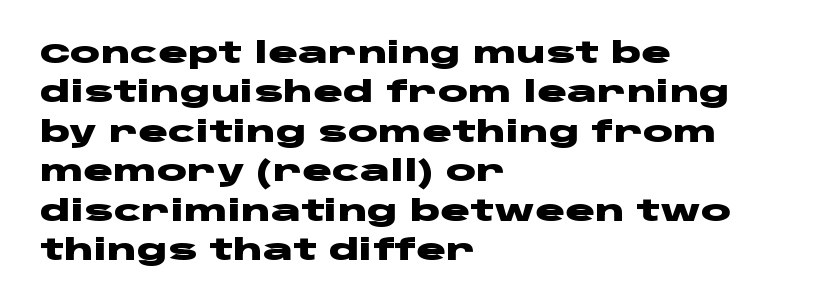
{"serif": "no", "italic": "no", "bold": "yes", "weight": "heavy", "width": "wide", "stroke_contrast": "low", "x_height": "large", "monospaced": "no", "underline": "no", "align": "left", "line_spacing": "normal", "line_spacing_ratio": 1.41, "letter_spacing": "normal", "letter_spacing_em": 0.0, "glyph_px": 28}
